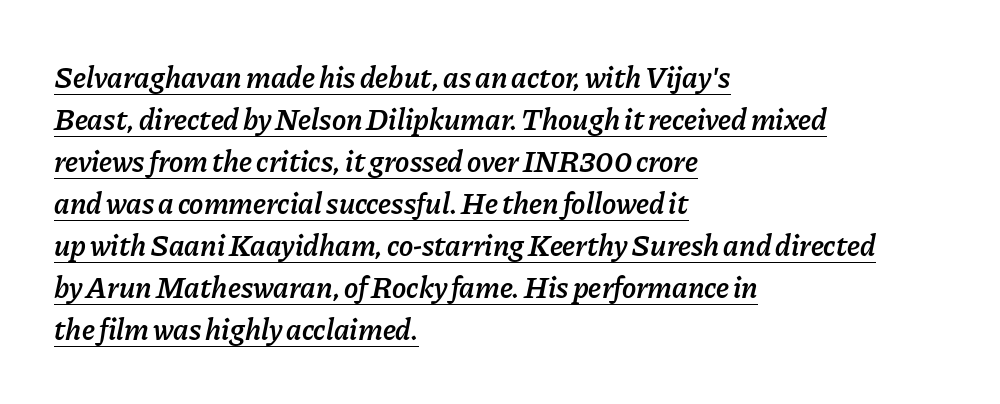
These lines sit exactly where default settings would place them. The passage shown is typed in a proportional face where columns would drift. A typesetter would mark this as italic. Alignment: flush left. Look at the tracking — it's just the regular setting, nothing added.
